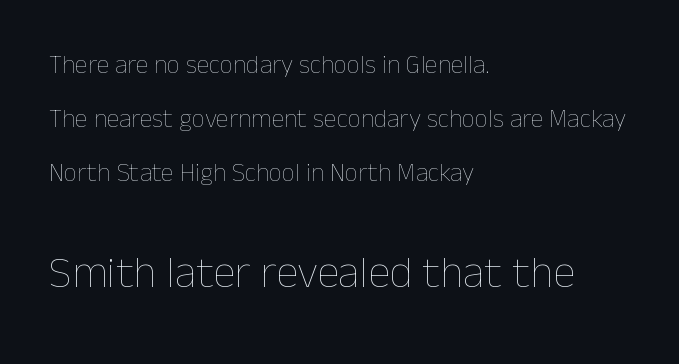
{"italic": "no", "bold": "no", "weight": "thin", "width": "normal", "stroke_contrast": "low", "x_height": "medium", "monospaced": "no", "underline": "no", "align": "left", "line_spacing": "loose", "line_spacing_ratio": 2.07, "letter_spacing": "normal", "letter_spacing_em": 0.0, "larger_block": "second", "size_ratio": 1.73, "glyph_px": 45}
